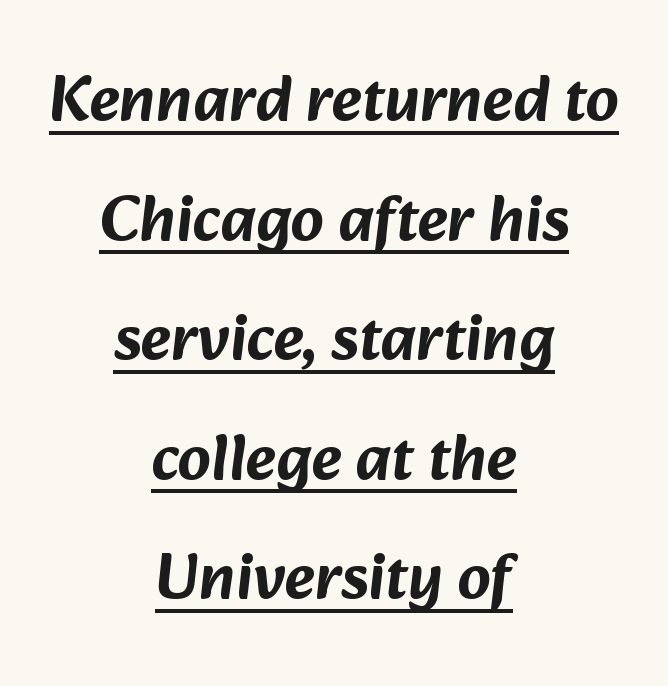
Q: Is the typeface a serif or a sans-serif typeface? A: Sans-serif.
Q: Is the text underlined? A: Yes.
Q: How is the paragraph aligned? A: Centered.
Q: Is the spacing between letters normal or unusually wide? A: Normal.
Q: Width (condensed, normal, or wide)? A: Normal.
Q: Stroke contrast? A: Low.
Q: x-height? A: Medium.
Q: Monospaced? A: No.
